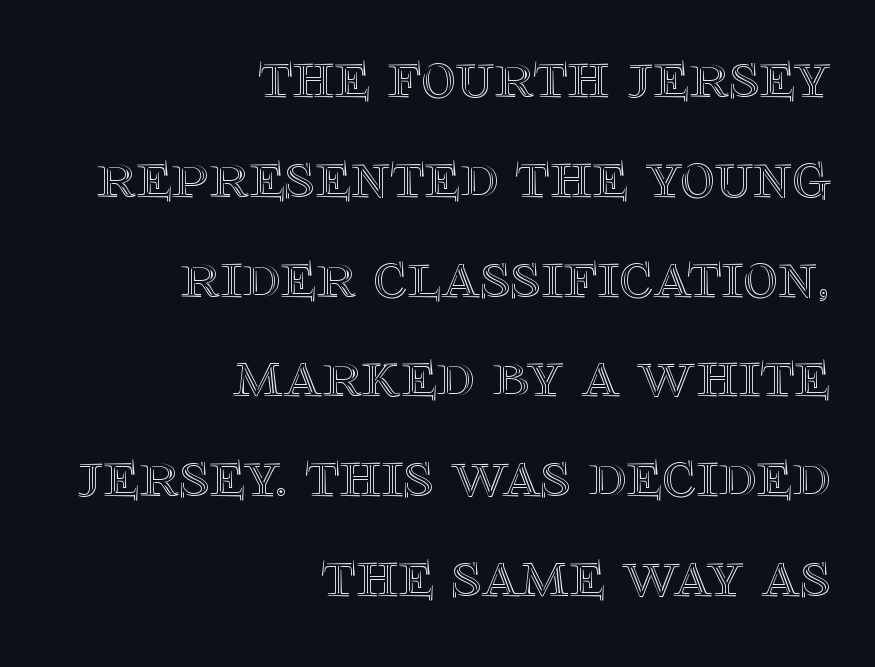
The image shows 67 px text type, upright; set right-aligned, normal line spacing (1.49x), normal letter spacing, not underlined; a large x-height.
